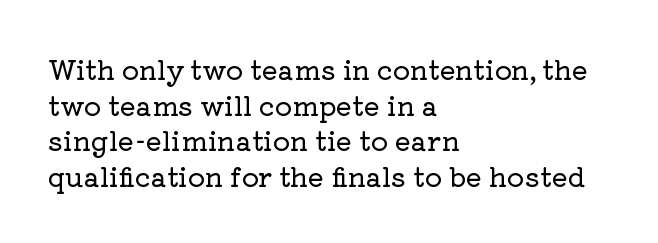
Q: Is the text italic (slanted)? A: No, it is upright.
Q: Is the text underlined? A: No.
Q: How is the paragraph aligned? A: Left-aligned.
Q: Is the spacing between letters normal or unusually wide? A: Normal.
Q: Is the spacing between lines tight, normal or loose? A: Normal.
